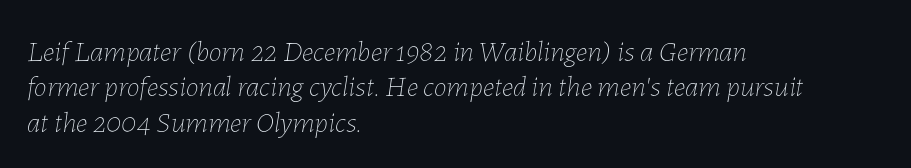
{"italic": "yes", "lean": "right", "slant_degrees": 7, "bold": "no", "weight": "thin", "width": "normal", "stroke_contrast": "low", "x_height": "medium", "monospaced": "no", "underline": "no", "align": "left", "line_spacing_ratio": 1.22, "letter_spacing": "normal", "letter_spacing_em": 0.0, "glyph_px": 29}
